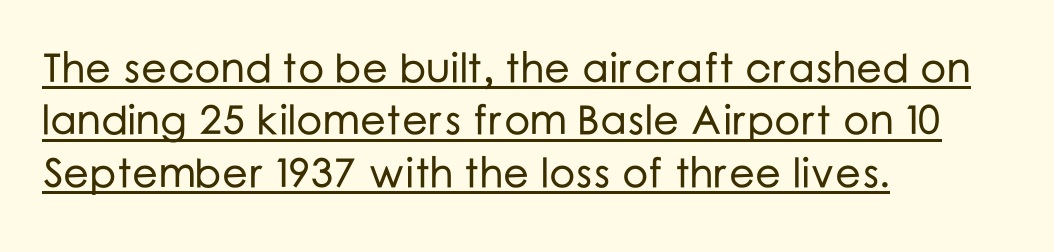
Q: Is the text italic (slanted)? A: No, it is upright.
Q: Is the typeface a serif or a sans-serif typeface? A: Sans-serif.
Q: Is the text underlined? A: Yes.
Q: How is the paragraph aligned? A: Left-aligned.
Q: Is the spacing between letters normal or unusually wide? A: Normal.
Q: Is the spacing between lines tight, normal or loose? A: Normal.
Q: Width (condensed, normal, or wide)? A: Normal.
Q: Stroke contrast? A: Low.
Q: x-height? A: Medium.
Q: Monospaced? A: No.
